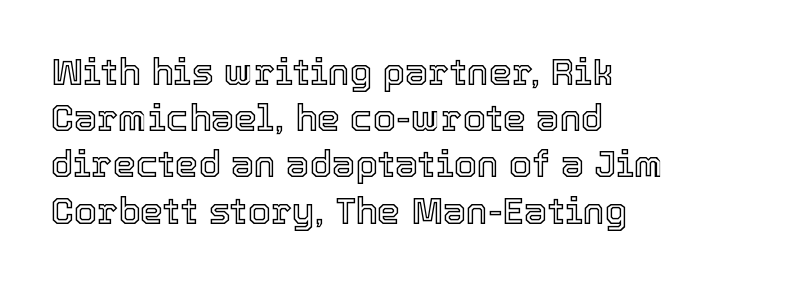
{"italic": "no", "width": "normal", "x_height": "medium", "monospaced": "no", "underline": "no", "align": "left", "line_spacing": "normal", "line_spacing_ratio": 1.25, "letter_spacing": "normal", "letter_spacing_em": 0.0, "glyph_px": 37}
